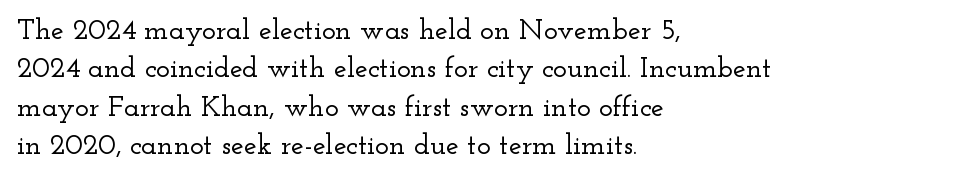
The image shows 29 px wide serif type, upright; set left-aligned, normal line spacing (1.32x), normal letter spacing, not underlined; low stroke contrast and a small x-height.
